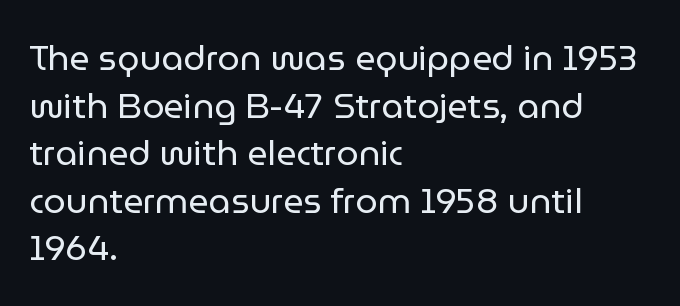
{"serif": "no", "italic": "no", "bold": "no", "weight": "regular", "width": "normal", "stroke_contrast": "low", "x_height": "medium", "monospaced": "no", "underline": "no", "align": "left", "line_spacing": "normal", "line_spacing_ratio": 1.36, "letter_spacing": "normal", "letter_spacing_em": 0.0, "glyph_px": 35}
